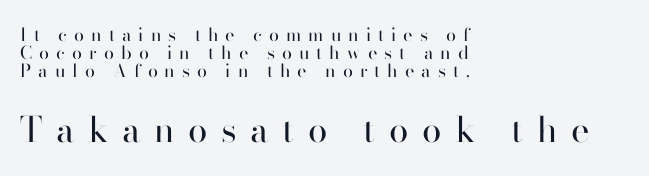
Varying glyph widths throughout — classic text-font behaviour. Does the lettering tilt? It doesn't — this is upright. Underline: absent. Letter spacing: wide. The font family rendered here belongs to the sans-serif group.
